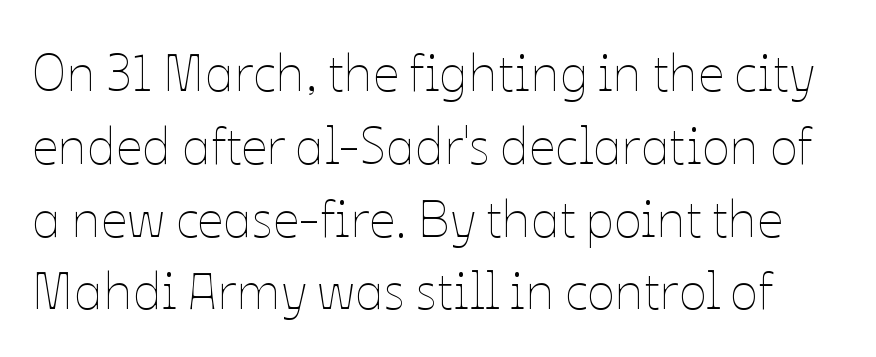
{"italic": "no", "bold": "no", "weight": "thin", "width": "normal", "stroke_contrast": "low", "x_height": "medium", "monospaced": "no", "underline": "no", "line_spacing": "normal", "line_spacing_ratio": 1.4, "letter_spacing": "normal", "letter_spacing_em": 0.0, "glyph_px": 52}
